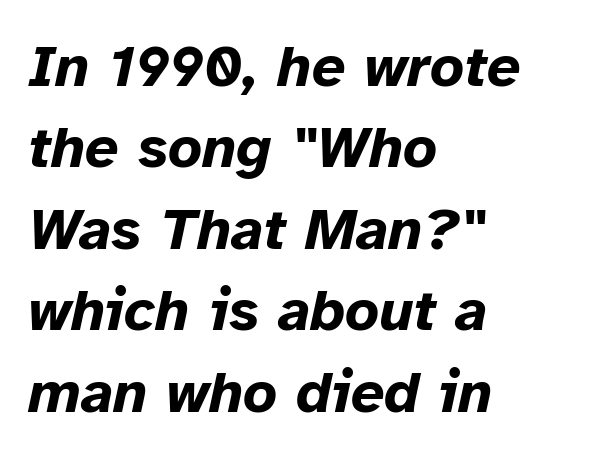
Clear beneath every line of the passage. Words appear dense and cohesive because spacing is normal. Compared with an ordinary text face, these strokes are far heavier — a full bold. Quick note: interline space is typical.
